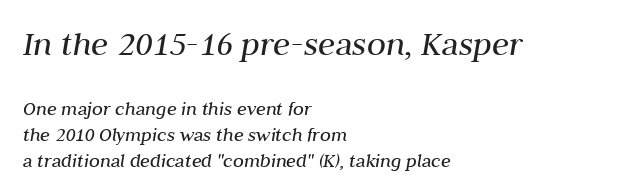
The upper block of text is set noticeably larger than the block beneath it. The passage is arranged the way most books set body copy — flush left. Anything drawn beneath the words? Only blank space. Style check: oblique. Spacing verdict: proportional, widths tailored to each character. Unbolded letterforms with no extra heft.
